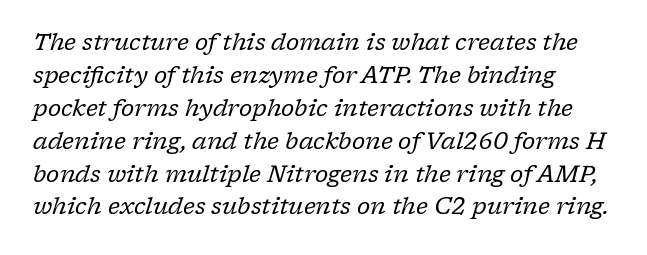
Q: Is the text bold? A: No.
Q: Is the text italic (slanted)? A: Yes, it leans right by about 17 degrees.
Q: Is the text underlined? A: No.
Q: How is the paragraph aligned? A: Left-aligned.
Q: Is the spacing between letters normal or unusually wide? A: Normal.
Q: Is the spacing between lines tight, normal or loose? A: Normal.
